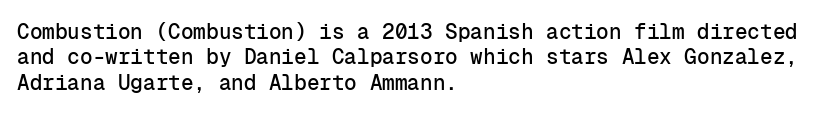
The image shows 21 px text type, upright; set left-aligned, line spacing 1.21x, normal letter spacing, not underlined.
